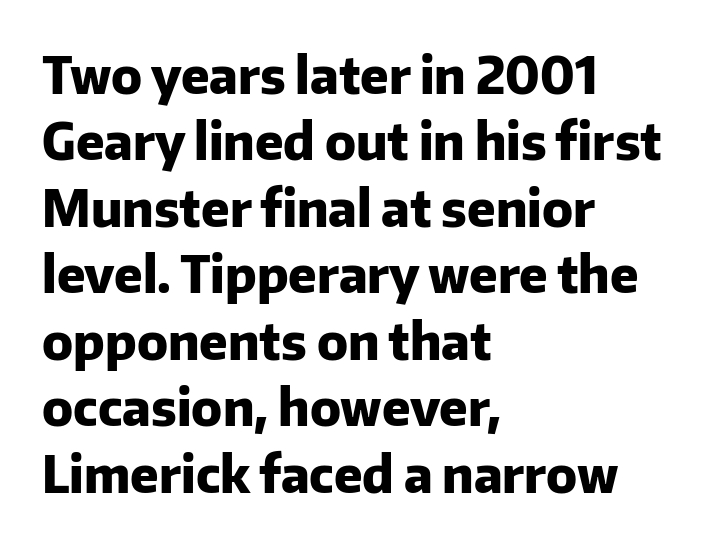
What stands out about the letter spacing? Nothing — it is the standard amount. Line starts are locked; line ends wander. Letters rest on an invisible, unmarked baseline. The typeface chosen for these lines omits serifs.
